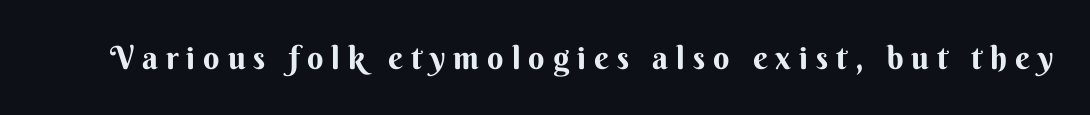
This sample uses expanded letter spacing, leaving extra air between glyphs. The zone under the glyphs is completely vacant. A typesetter would call this proportional, since set widths differ per character. The typeface chosen for these lines omits serifs.
